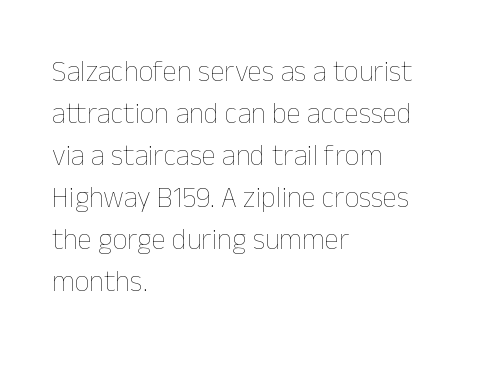
The image shows 29 px thin type, upright; set left-aligned, normal line spacing (1.45x), normal letter spacing, not underlined; low stroke contrast and a medium x-height.
